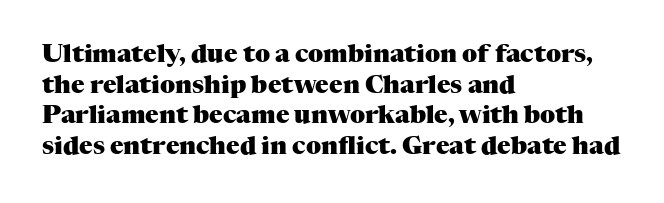
In CSS terms this would be text-align: left. Anything drawn beneath the words? Only blank space. Posture: upright roman. As a designer I'd log this as weight 700, bold.
